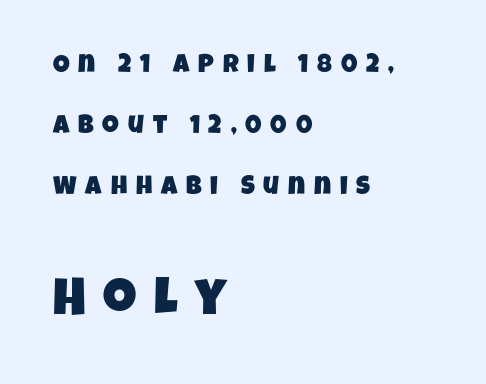
Typeset ragged right — the left edge is the straight one. Note the varied advance widths — an 'i' is clearly narrower than an 'm'. Short note: letters widely spaced. Serifs: no, the terminals of the letterforms are clean. Which of the two is more prominent by size? The second, at the bottom. Rule under the text: the space is simply empty.
